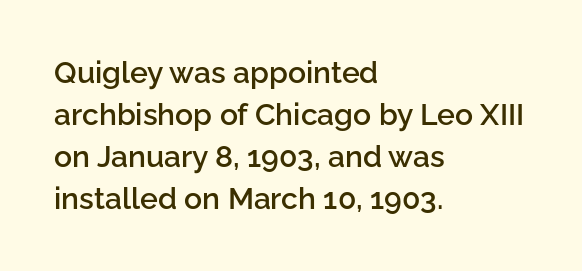
{"serif": "no", "italic": "no", "bold": "semi", "weight": "semibold", "width": "normal", "stroke_contrast": "low", "x_height": "medium", "monospaced": "no", "underline": "no", "align": "left", "line_spacing": "normal", "line_spacing_ratio": 1.4, "letter_spacing": "normal", "letter_spacing_em": 0.0, "glyph_px": 30}
